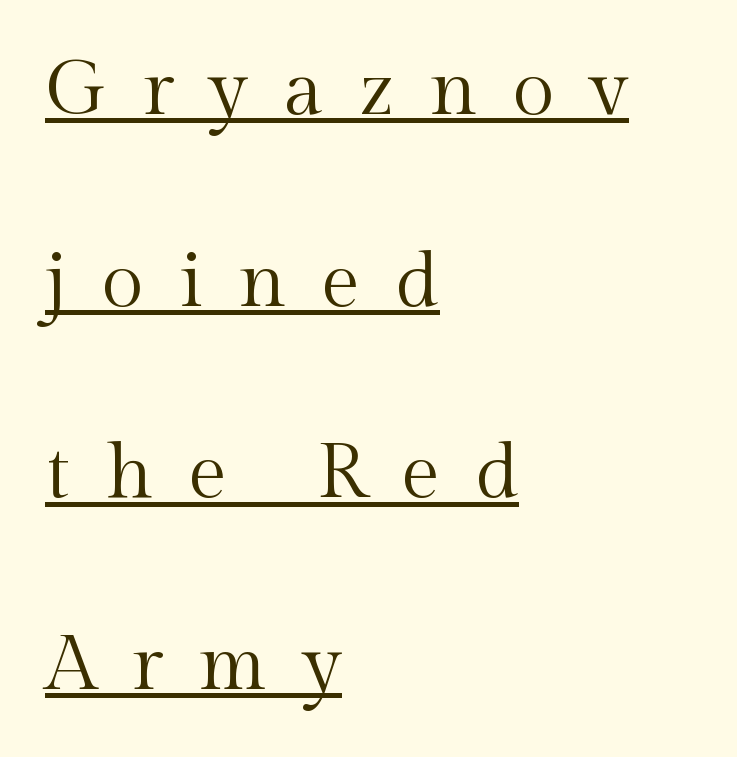
Q: Is the text bold? A: No.
Q: Is the text italic (slanted)? A: No, it is upright.
Q: Is the typeface a serif or a sans-serif typeface? A: Serif.
Q: Is the text underlined? A: Yes.
Q: How is the paragraph aligned? A: Left-aligned.
Q: Is the spacing between letters normal or unusually wide? A: Unusually wide.
Q: Is the spacing between lines tight, normal or loose? A: Loose.
Q: Width (condensed, normal, or wide)? A: Normal.
Q: x-height? A: Medium.
Q: Monospaced? A: No.
